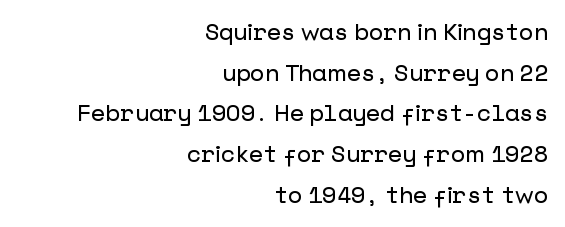
These lines are set flush right with a ragged left edge. The gaps between neighbouring characters are ordinary and unremarkable. The letters stand straight up with perfectly vertical stems. Quick note: underline off.
